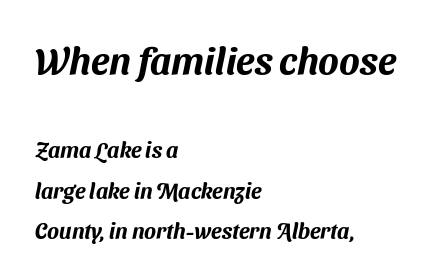
Which of the two is more prominent by size? The first, at the top. The face used here is proportionally spaced, like ordinary book or web type. The typeface chosen for these lines omits serifs. All the whitespace from short lines collects on the right. Spacing between characters is what you'd get straight out of the box. Anything drawn beneath the words? Only blank space.
